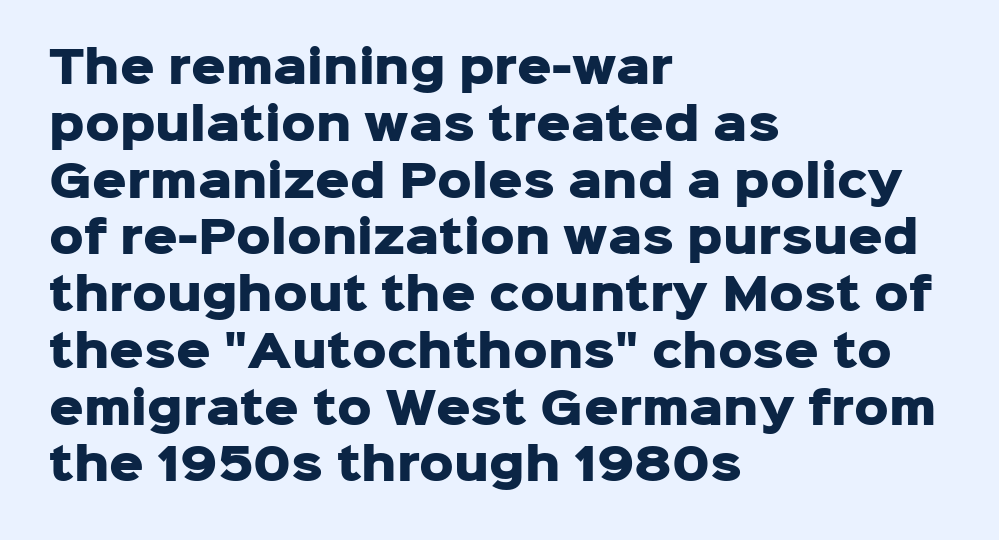
Q: Is the text bold? A: Yes.
Q: Is the text italic (slanted)? A: No, it is upright.
Q: Is the typeface a serif or a sans-serif typeface? A: Sans-serif.
Q: Is the text underlined? A: No.
Q: How is the paragraph aligned? A: Left-aligned.
Q: Is the spacing between letters normal or unusually wide? A: Normal.
Q: Is the spacing between lines tight, normal or loose? A: Normal.
Q: Width (condensed, normal, or wide)? A: Normal.
Q: Stroke contrast? A: Low.
Q: x-height? A: Medium.
Q: Monospaced? A: No.
